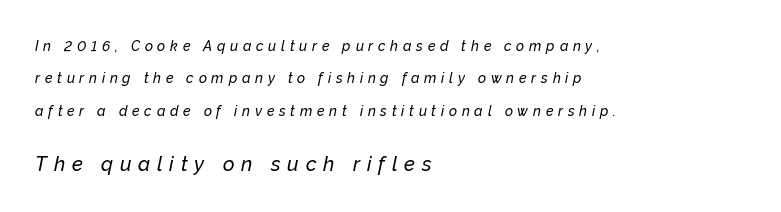
{"italic": "yes", "lean": "right", "slant_degrees": 12, "underline": "no", "align": "left", "line_spacing": "loose", "line_spacing_ratio": 2.32, "letter_spacing": "wide", "letter_spacing_em": 0.34, "larger_block": "second", "size_ratio": 1.43, "glyph_px": 20}
